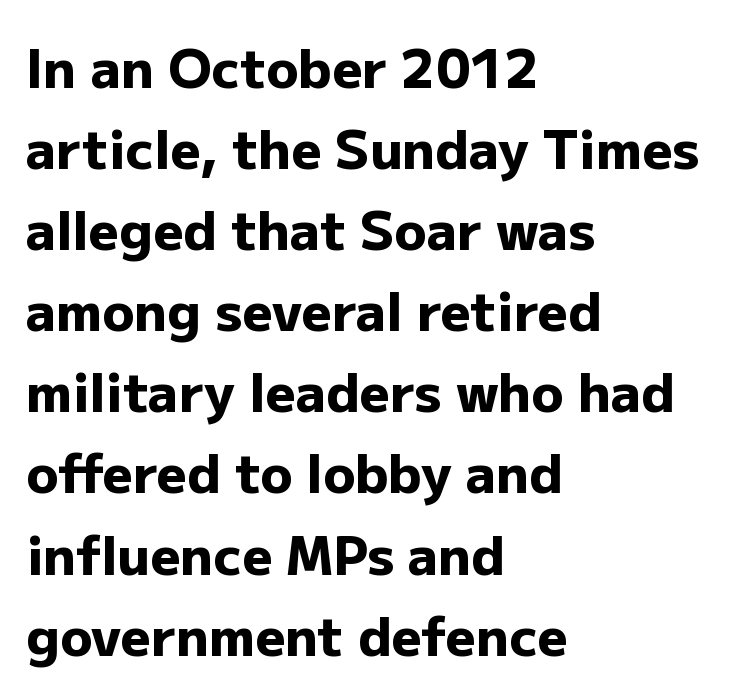
The image shows 53 px heavy sans-serif type, upright; set left-aligned, normal line spacing (1.53x), normal letter spacing, not underlined; low stroke contrast and a medium x-height.
